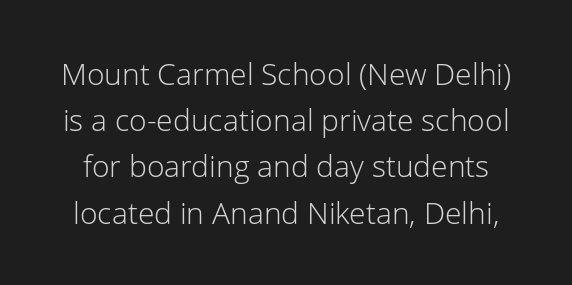
{"serif": "no", "italic": "no", "bold": "no", "weight": "light", "width": "normal", "stroke_contrast": "low", "x_height": "medium", "monospaced": "no", "underline": "no", "line_spacing": "normal", "line_spacing_ratio": 1.54, "letter_spacing": "normal", "letter_spacing_em": 0.0, "glyph_px": 30}
